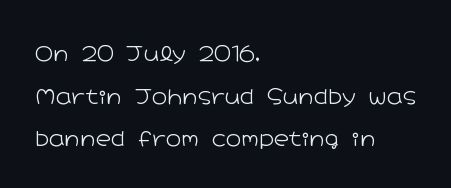
{"italic": "no", "bold": "no", "underline": "no", "align": "left", "line_spacing": "loose", "line_spacing_ratio": 2.03, "letter_spacing": "normal", "letter_spacing_em": 0.0, "glyph_px": 21}
